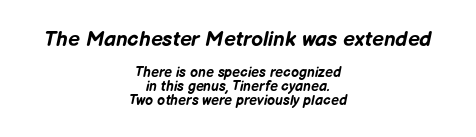
{"italic": "yes", "lean": "right", "slant_degrees": 12, "bold": "yes", "underline": "no", "align": "center", "line_spacing": "tight", "line_spacing_ratio": 0.98, "letter_spacing": "normal", "letter_spacing_em": 0.0, "larger_block": "first", "size_ratio": 1.5, "glyph_px": 21}
